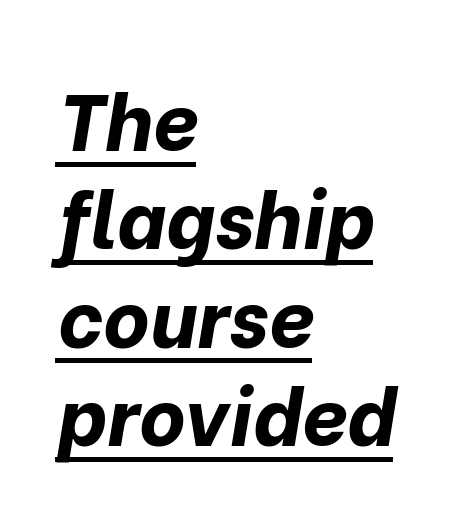
The image shows 80 px bold type, italic (leaning right); set left-aligned, line spacing 1.23x, normal letter spacing, underlined; low stroke contrast and a medium x-height.
